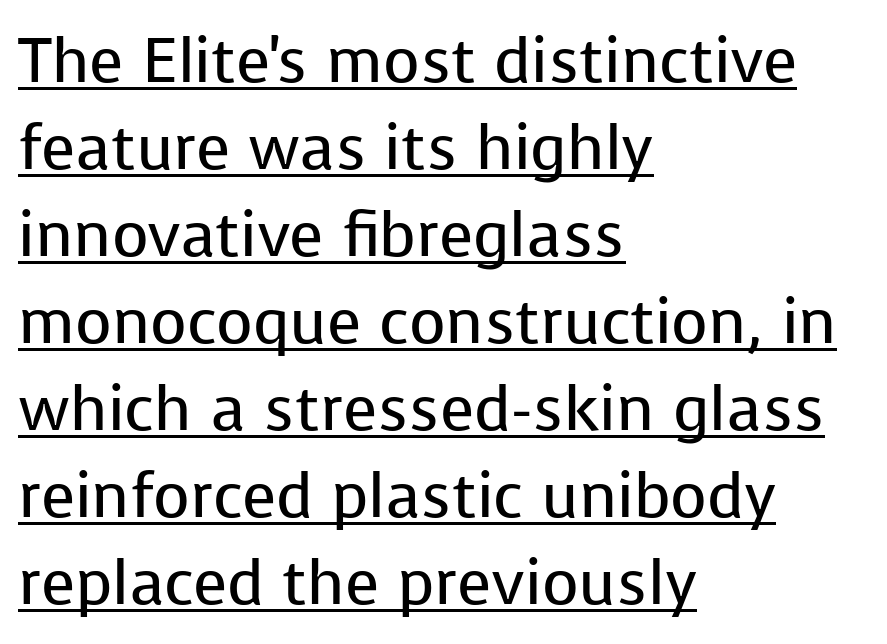
The image shows 63 px regular-weight sans-serif type, upright; set left-aligned, normal line spacing (1.38x), normal letter spacing, underlined; low stroke contrast and a medium x-height.
